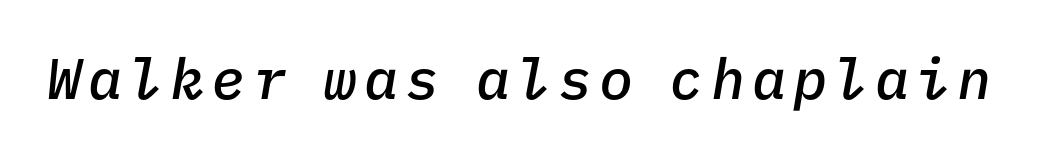
Q: Is the text bold? A: Semi-bold.
Q: Is the text italic (slanted)? A: Yes, it leans right by about 9 degrees.
Q: Is the text underlined? A: No.
Q: Width (condensed, normal, or wide)? A: Normal.
Q: Stroke contrast? A: Low.
Q: x-height? A: Medium.
Q: Monospaced? A: Yes.
